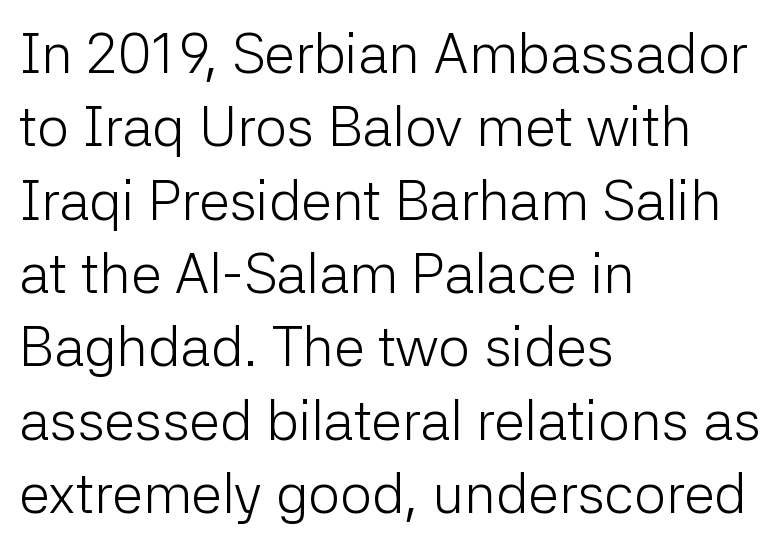
Q: Is the text bold? A: No.
Q: Is the text italic (slanted)? A: No, it is upright.
Q: Is the typeface a serif or a sans-serif typeface? A: Sans-serif.
Q: Is the text underlined? A: No.
Q: How is the paragraph aligned? A: Left-aligned.
Q: Is the spacing between letters normal or unusually wide? A: Normal.
Q: Is the spacing between lines tight, normal or loose? A: Normal.
Q: Width (condensed, normal, or wide)? A: Normal.
Q: Stroke contrast? A: Low.
Q: x-height? A: Medium.
Q: Monospaced? A: No.
